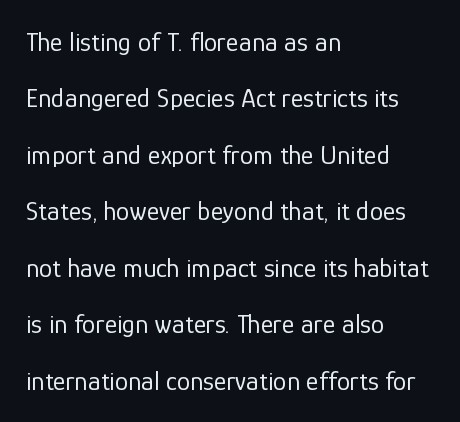
{"italic": "no", "bold": "no", "underline": "no", "align": "left", "line_spacing": "loose", "line_spacing_ratio": 2.09, "letter_spacing": "normal", "letter_spacing_em": 0.0, "glyph_px": 27}
